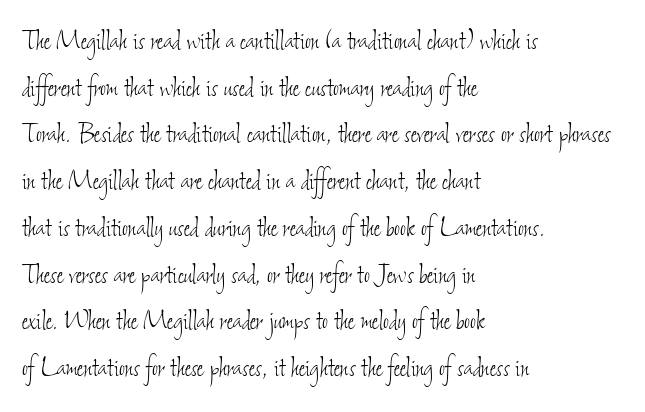
Where is the straight margin? On the left. Nobody drew a line under any word here. These lines are rendered in a variable-pitch font. A light-to-regular cut is what we see here. No extra tracking has been applied to these lines. The rendering uses a moderate line-height, typical for paragraphs.
